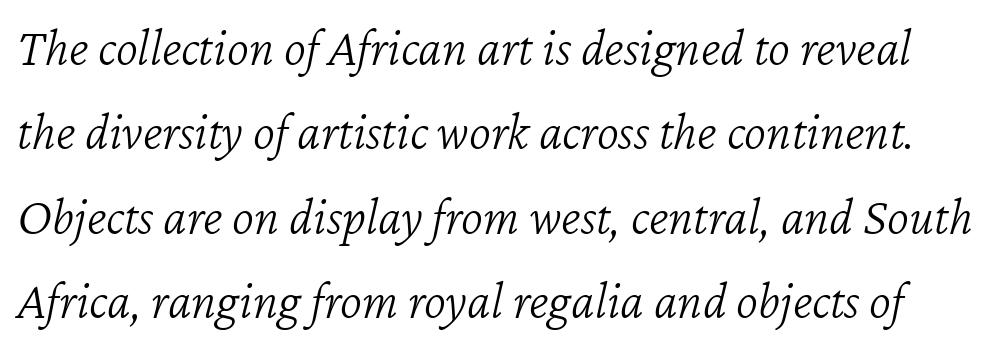
The image shows 53 px light type, italic (leaning right); set normal line spacing (1.59x), normal letter spacing, not underlined; low stroke contrast and a medium x-height.
